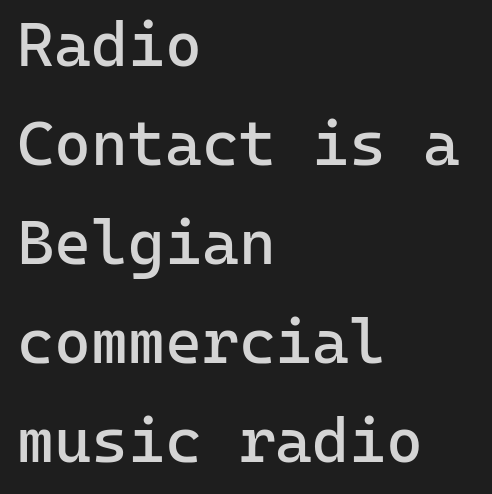
The image shows 63 px regular-weight sans-serif type, upright, monospaced; set left-aligned, normal line spacing (1.57x), normal letter spacing, not underlined; low stroke contrast and a medium x-height.
